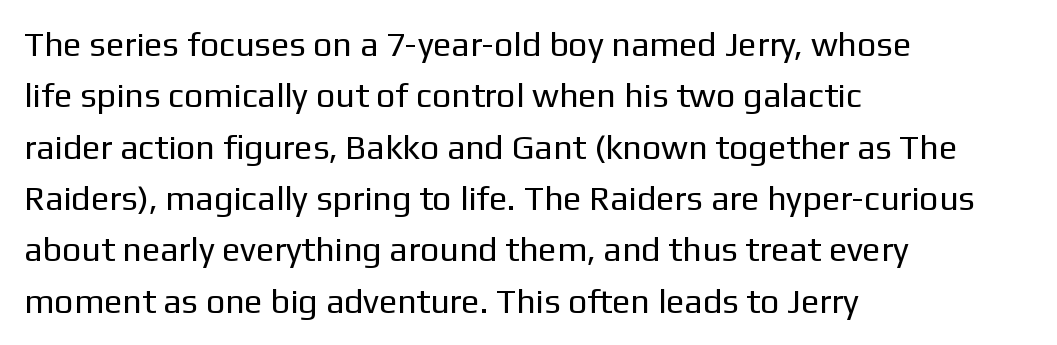
The image shows 34 px regular-weight sans-serif type, upright; set left-aligned, normal line spacing (1.51x), normal letter spacing, not underlined; low stroke contrast and a medium x-height.
